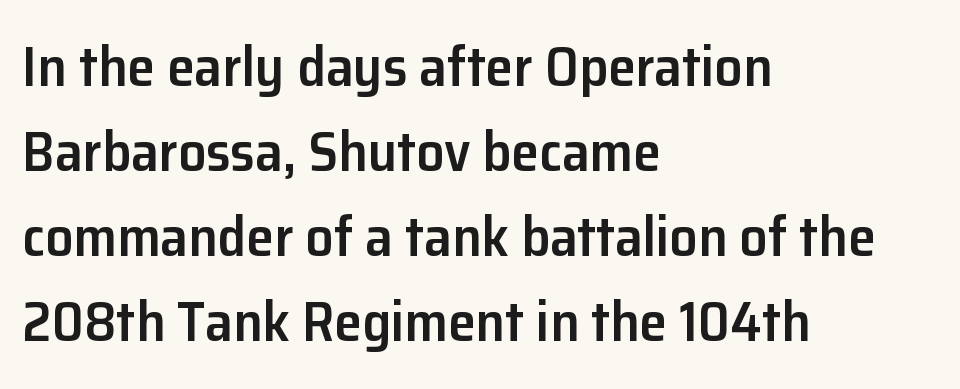
Here the designer chose a conventional face with non-uniform glyph widths. Here the glyphs are tracked normally, forming tight word shapes. Set as a demibold, roughly 600 on the weight scale. The specimen omits any rule beneath the text block's lines. Characters remain perfectly vertical along every line.
